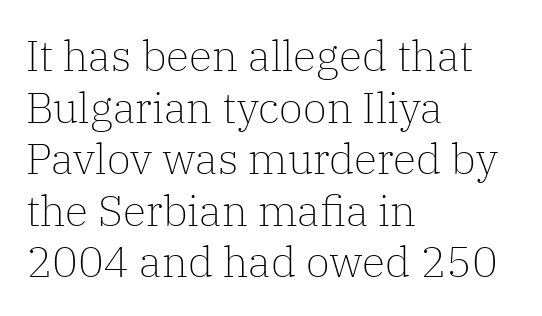
{"serif": "yes", "italic": "no", "bold": "no", "weight": "light", "width": "normal", "stroke_contrast": "low", "x_height": "medium", "monospaced": "no", "underline": "no", "align": "left", "line_spacing_ratio": 1.2, "letter_spacing": "normal", "letter_spacing_em": 0.0, "glyph_px": 43}
